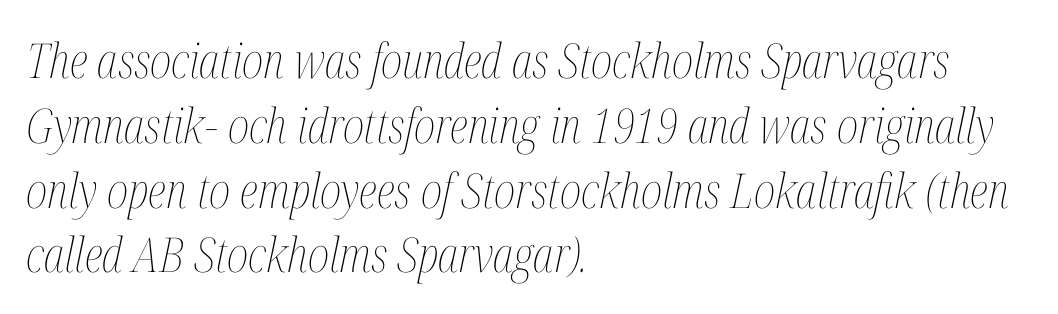
Q: Is the text bold? A: No.
Q: Is the text italic (slanted)? A: Yes, it leans right by about 12 degrees.
Q: Is the text underlined? A: No.
Q: How is the paragraph aligned? A: Left-aligned.
Q: Is the spacing between letters normal or unusually wide? A: Normal.
Q: Is the spacing between lines tight, normal or loose? A: Normal.
Q: Width (condensed, normal, or wide)? A: Condensed.
Q: Stroke contrast? A: Medium.
Q: x-height? A: Medium.
Q: Monospaced? A: No.
